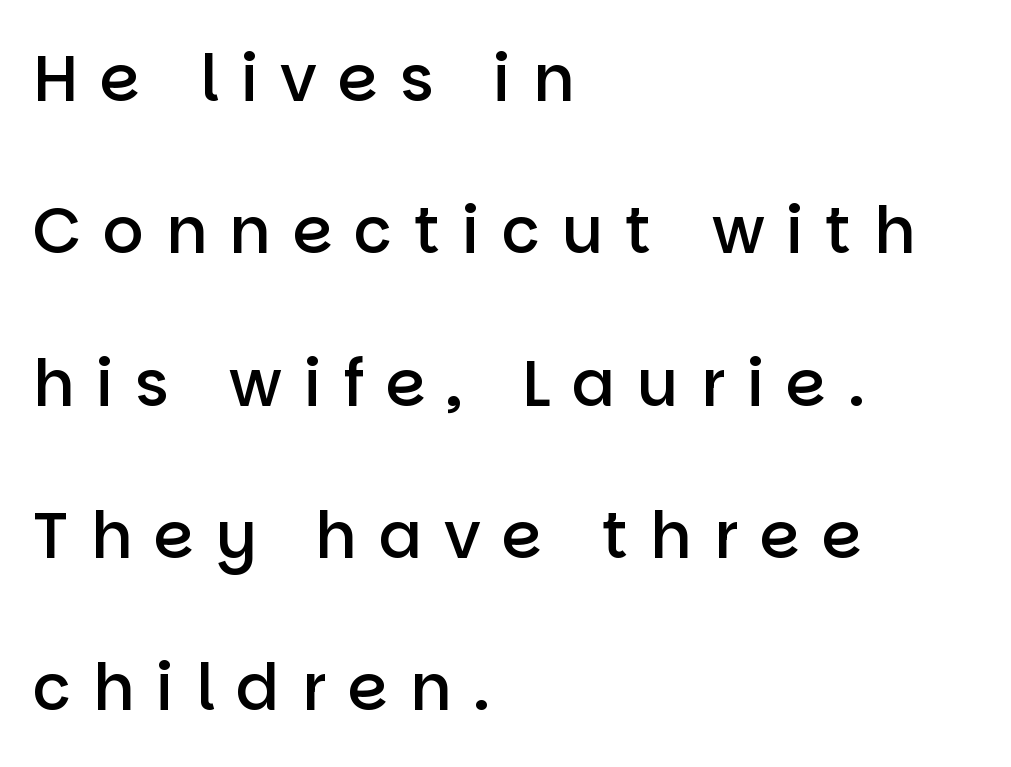
Q: Is the text bold? A: Semi-bold.
Q: Is the text italic (slanted)? A: No, it is upright.
Q: Is the typeface a serif or a sans-serif typeface? A: Sans-serif.
Q: Is the text underlined? A: No.
Q: How is the paragraph aligned? A: Left-aligned.
Q: Is the spacing between letters normal or unusually wide? A: Unusually wide.
Q: Is the spacing between lines tight, normal or loose? A: Loose.
Q: Width (condensed, normal, or wide)? A: Normal.
Q: Stroke contrast? A: Low.
Q: x-height? A: Large.
Q: Monospaced? A: No.
